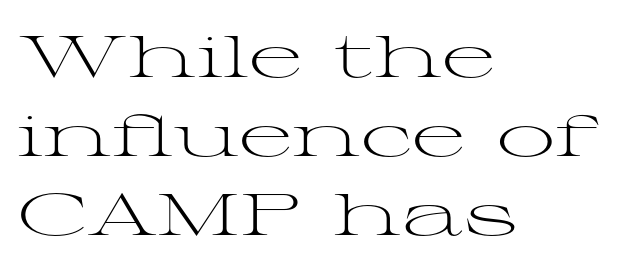
{"serif": "yes", "italic": "no", "bold": "no", "weight": "light", "width": "wide", "stroke_contrast": "medium", "x_height": "medium", "monospaced": "no", "underline": "no", "align": "left", "line_spacing": "normal", "line_spacing_ratio": 1.36, "letter_spacing": "normal", "letter_spacing_em": 0.0, "glyph_px": 58}
